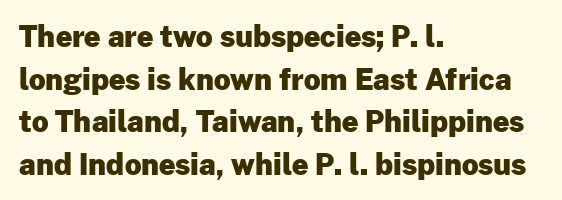
The image shows 29 px heavy sans-serif type, upright; set left-aligned, normal line spacing (1.47x), normal letter spacing, not underlined; low stroke contrast and a medium x-height.
